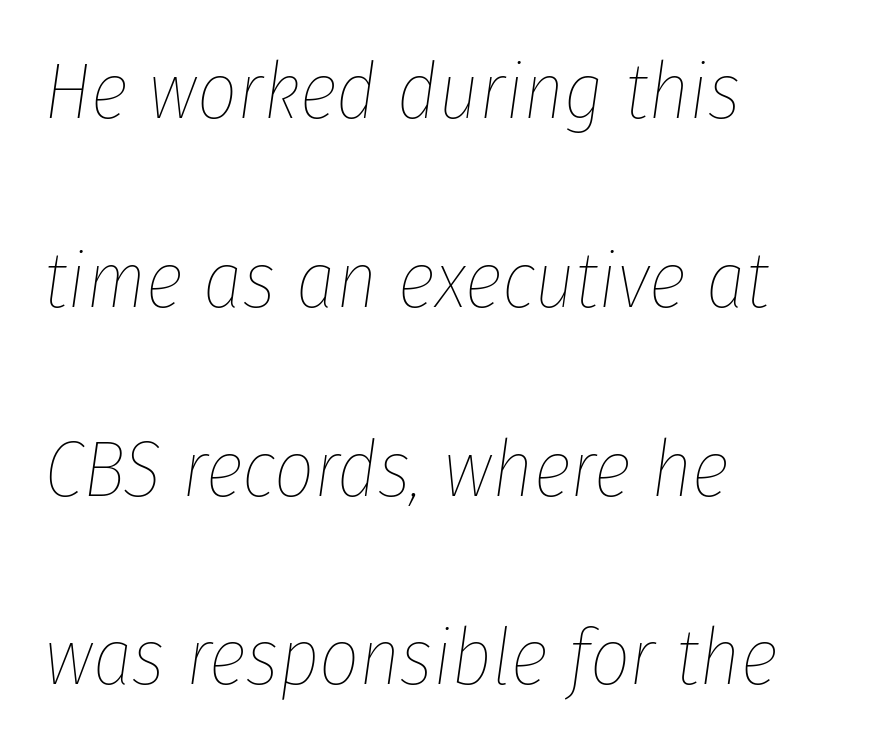
The font's italic variant was chosen for this text. No extra ink here — the face is not bold. The passage shown stacks its lines with a broad gap. Descender tails drop into unmarked territory.
